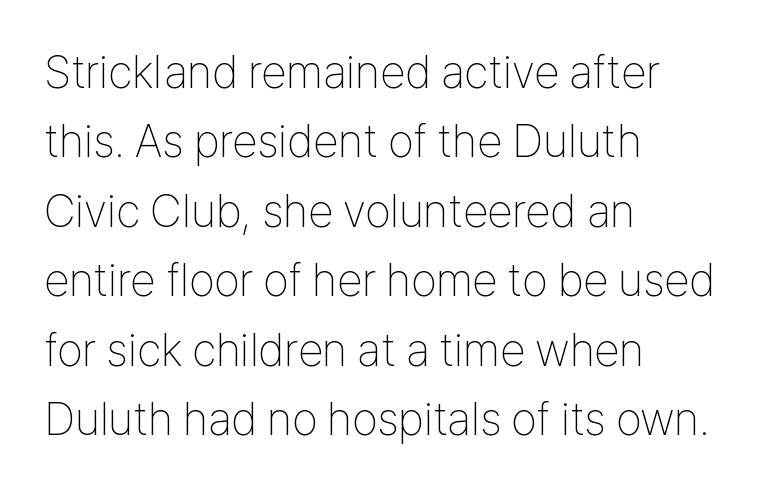
These lines keep a tight, regular rhythm from letter to letter. The typeface chosen for these lines omits serifs. Lines of text with bare space underneath. The letters stand upright; this is a roman face. Students, observe: this is what conventionally led text looks like. Each line starts at the same left margin while the right side varies.
